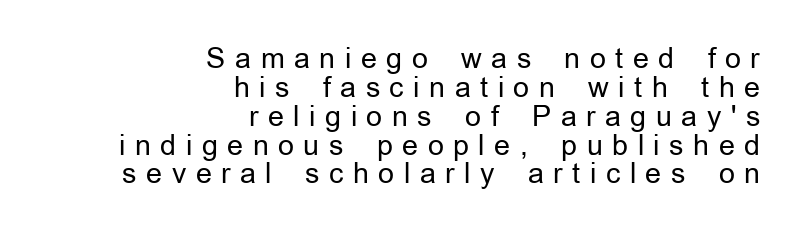
The image shows 28 px regular-weight sans-serif type, upright; set right-aligned, tight line spacing (1.03x), unusually wide letter spacing (+0.34 em), not underlined; low stroke contrast and a medium x-height.
